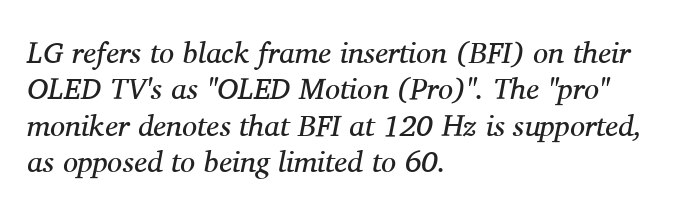
Leftover space on each line is placed entirely after the last word. The text carries the slant typical of an italic or oblique font. This rendering features lettering with no underline. The typeface has the unassuming heft of standard copy or less.
